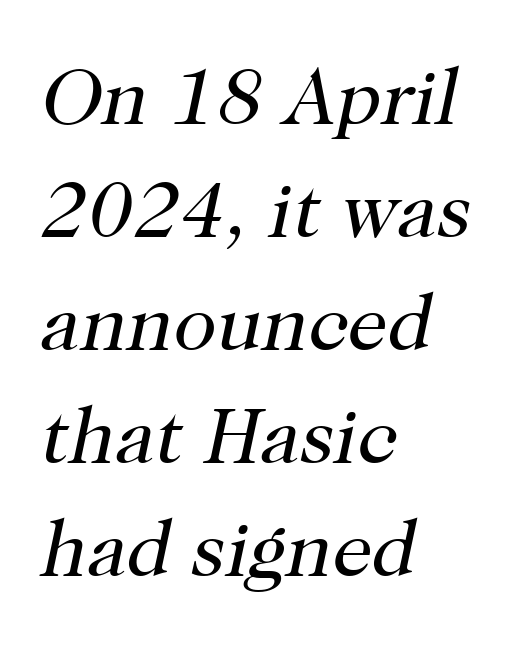
Q: Is the text bold? A: No.
Q: Is the text italic (slanted)? A: Yes, it leans right by about 12 degrees.
Q: Is the typeface a serif or a sans-serif typeface? A: Serif.
Q: Is the text underlined? A: No.
Q: How is the paragraph aligned? A: Left-aligned.
Q: Is the spacing between letters normal or unusually wide? A: Normal.
Q: Is the spacing between lines tight, normal or loose? A: Normal.
Q: Width (condensed, normal, or wide)? A: Normal.
Q: Stroke contrast? A: High.
Q: x-height? A: Medium.
Q: Monospaced? A: No.
